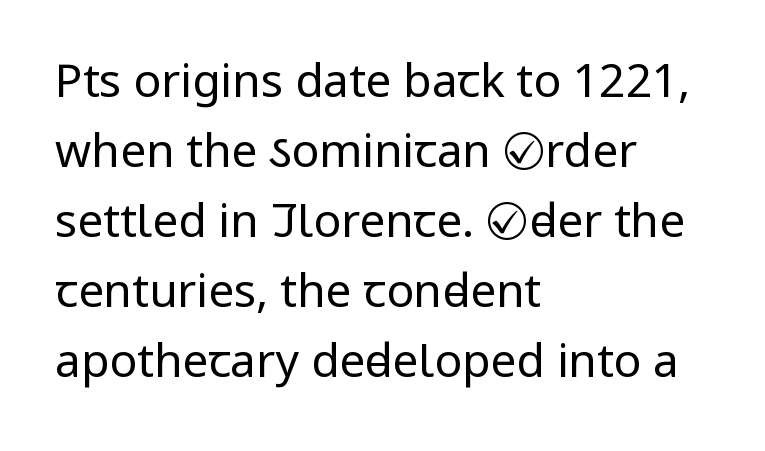
{"serif": "no", "italic": "no", "bold": "no", "weight": "regular", "width": "condensed", "stroke_contrast": "low", "x_height": "large", "monospaced": "no", "underline": "no", "align": "left", "line_spacing": "normal", "line_spacing_ratio": 1.52, "letter_spacing": "normal", "letter_spacing_em": 0.0, "glyph_px": 46}
